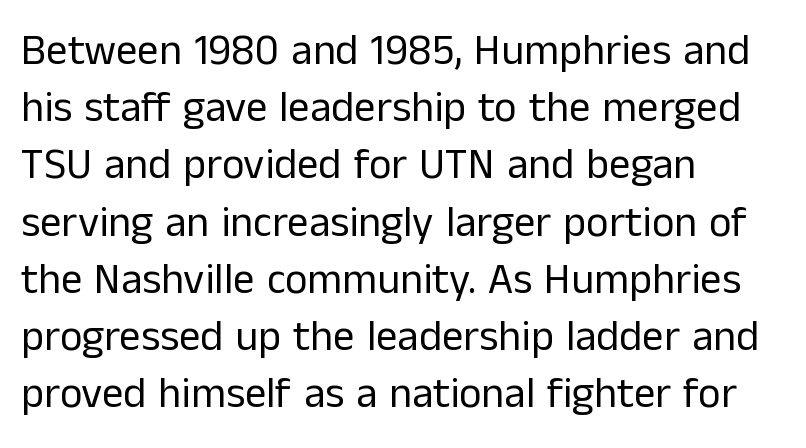
Nothing heavy about these letters — not bold at all. Honestly, there is no underline to notice here at all. Is there any slant? The stems are plumb. Look at the tracking — it's just the regular setting, nothing added. The rag falls on the right side of this text block.
